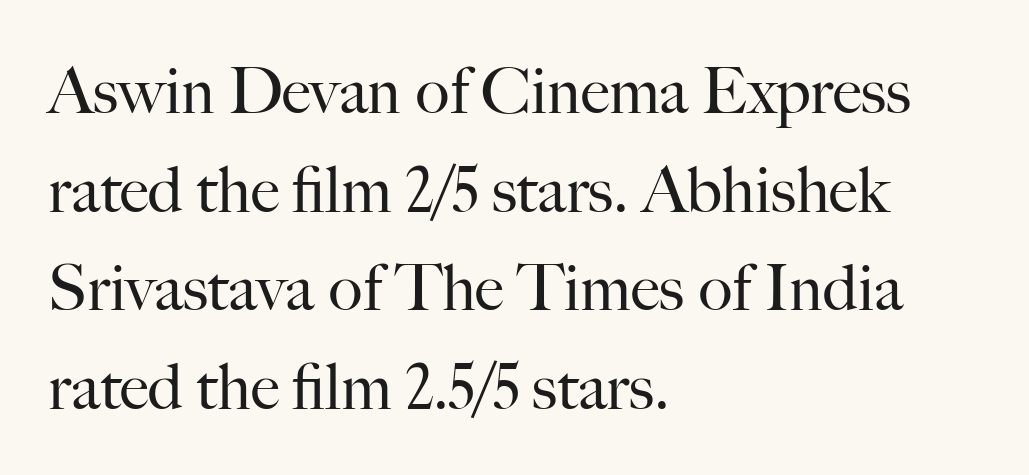
Q: Is the text bold? A: No.
Q: Is the text italic (slanted)? A: No, it is upright.
Q: Is the typeface a serif or a sans-serif typeface? A: Serif.
Q: Is the text underlined? A: No.
Q: How is the paragraph aligned? A: Left-aligned.
Q: Is the spacing between letters normal or unusually wide? A: Normal.
Q: Is the spacing between lines tight, normal or loose? A: Normal.
Q: Width (condensed, normal, or wide)? A: Normal.
Q: Stroke contrast? A: High.
Q: x-height? A: Small.
Q: Monospaced? A: No.
